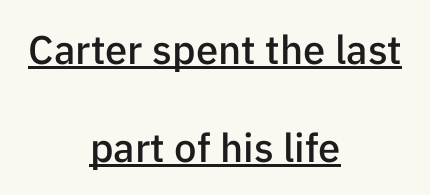
{"serif": "no", "italic": "no", "bold": "semi", "weight": "semibold", "width": "normal", "stroke_contrast": "low", "x_height": "medium", "monospaced": "no", "underline": "yes", "align": "center", "line_spacing": "loose", "line_spacing_ratio": 2.45, "letter_spacing": "normal", "letter_spacing_em": 0.0, "glyph_px": 40}
